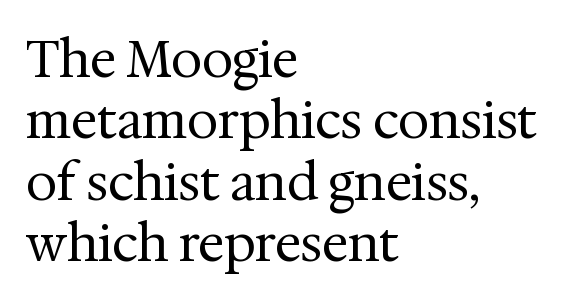
Q: Is the text bold? A: No.
Q: Is the text italic (slanted)? A: No, it is upright.
Q: Is the typeface a serif or a sans-serif typeface? A: Serif.
Q: Is the text underlined? A: No.
Q: How is the paragraph aligned? A: Left-aligned.
Q: Is the spacing between letters normal or unusually wide? A: Normal.
Q: Width (condensed, normal, or wide)? A: Normal.
Q: Stroke contrast? A: Medium.
Q: x-height? A: Medium.
Q: Monospaced? A: No.
